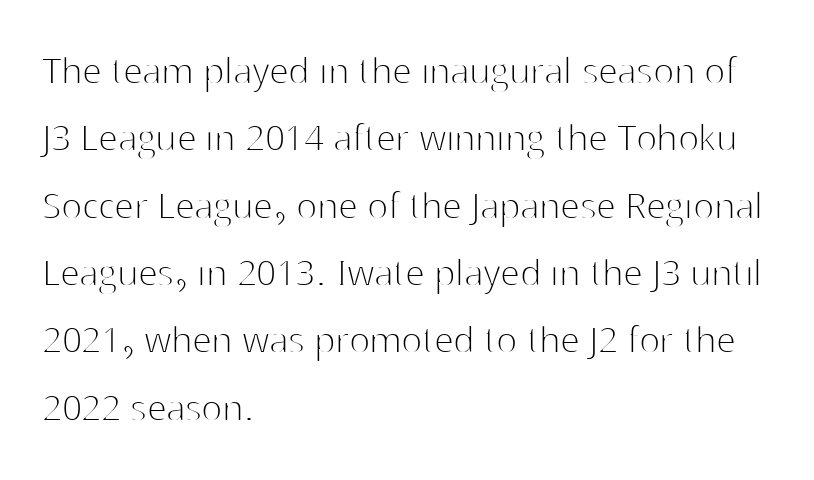
Q: Is the text bold? A: No.
Q: Is the text italic (slanted)? A: No, it is upright.
Q: Is the typeface a serif or a sans-serif typeface? A: Sans-serif.
Q: Is the text underlined? A: No.
Q: How is the paragraph aligned? A: Left-aligned.
Q: Is the spacing between letters normal or unusually wide? A: Normal.
Q: Is the spacing between lines tight, normal or loose? A: Normal.
Q: Width (condensed, normal, or wide)? A: Normal.
Q: Stroke contrast? A: High.
Q: x-height? A: Medium.
Q: Monospaced? A: No.
